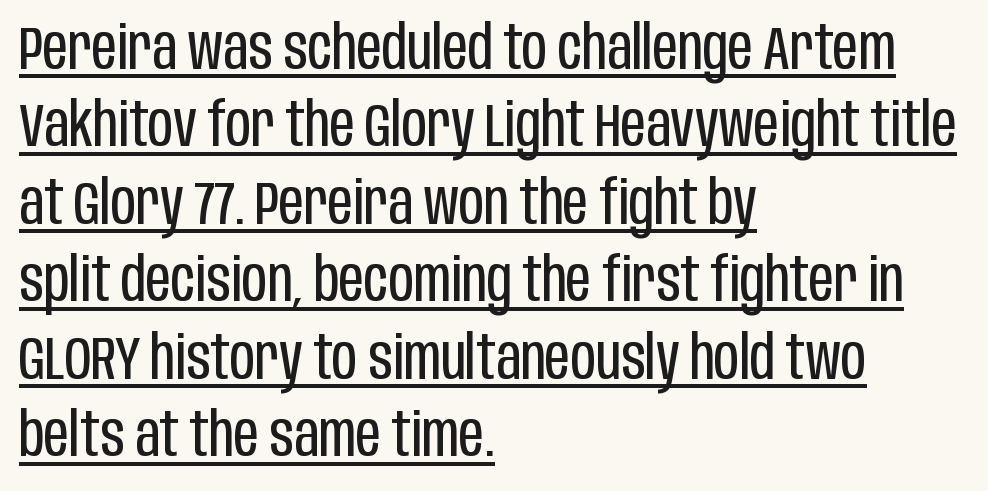
{"serif": "no", "italic": "no", "bold": "no", "weight": "regular", "width": "condensed", "stroke_contrast": "low", "x_height": "large", "monospaced": "no", "underline": "yes", "align": "left", "line_spacing": "normal", "line_spacing_ratio": 1.25, "letter_spacing": "normal", "letter_spacing_em": 0.0, "glyph_px": 62}
